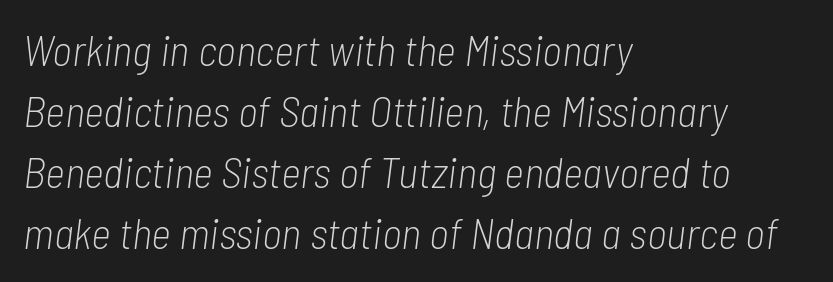
This sample has the flowing, uneven cadence of proportional lettering. The type is set solid horizontally, with unmodified tracking. Each line starts at the same left margin while the right side varies. The font's italic variant was chosen for this text. The font is comparable to plain body text, perhaps lighter. Check under the words: just untouched page.
